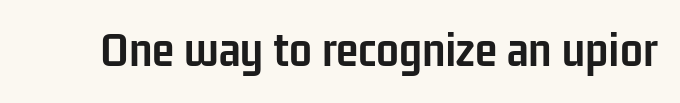
{"serif": "no", "italic": "no", "bold": "yes", "weight": "semibold", "width": "condensed", "stroke_contrast": "low", "x_height": "medium", "monospaced": "no", "underline": "no", "letter_spacing": "normal", "letter_spacing_em": 0.0, "glyph_px": 51}
